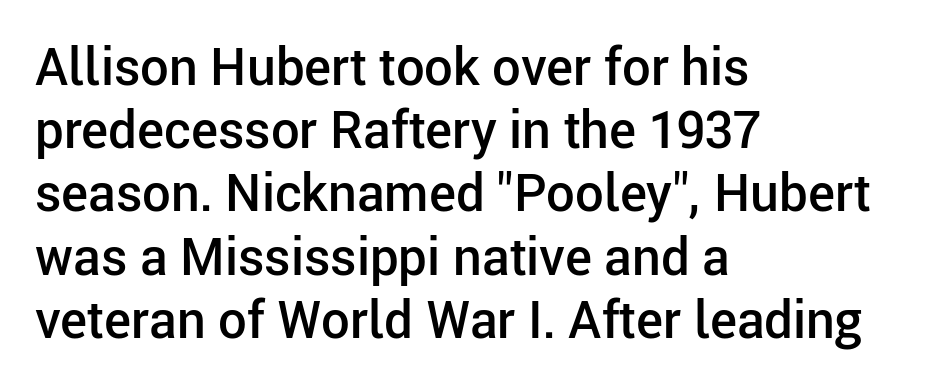
The image shows 51 px semibold sans-serif type, upright; set left-aligned, line spacing 1.24x, normal letter spacing, not underlined; low stroke contrast and a medium x-height.
